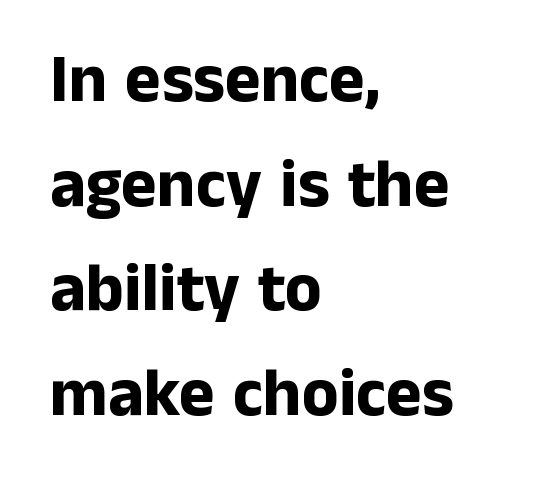
Q: Is the text bold? A: Yes.
Q: Is the text italic (slanted)? A: No, it is upright.
Q: Is the typeface a serif or a sans-serif typeface? A: Sans-serif.
Q: Is the text underlined? A: No.
Q: How is the paragraph aligned? A: Left-aligned.
Q: Is the spacing between letters normal or unusually wide? A: Normal.
Q: Is the spacing between lines tight, normal or loose? A: Normal.
Q: Width (condensed, normal, or wide)? A: Normal.
Q: Stroke contrast? A: Low.
Q: x-height? A: Medium.
Q: Monospaced? A: No.
